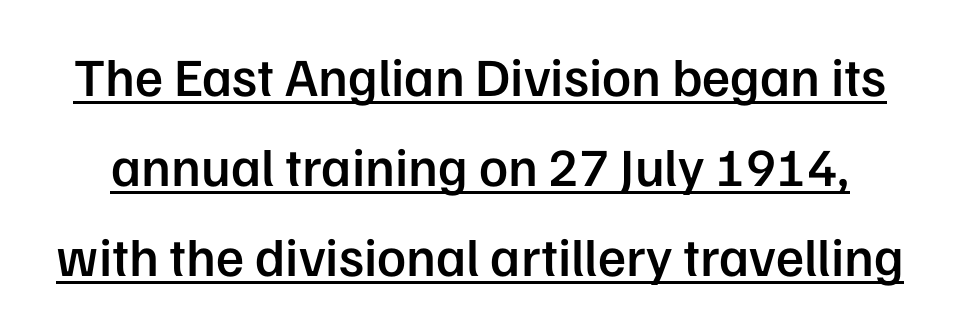
The image shows 54 px semibold sans-serif type, upright; set normal line spacing (1.67x), normal letter spacing, underlined; low stroke contrast and a medium x-height.
